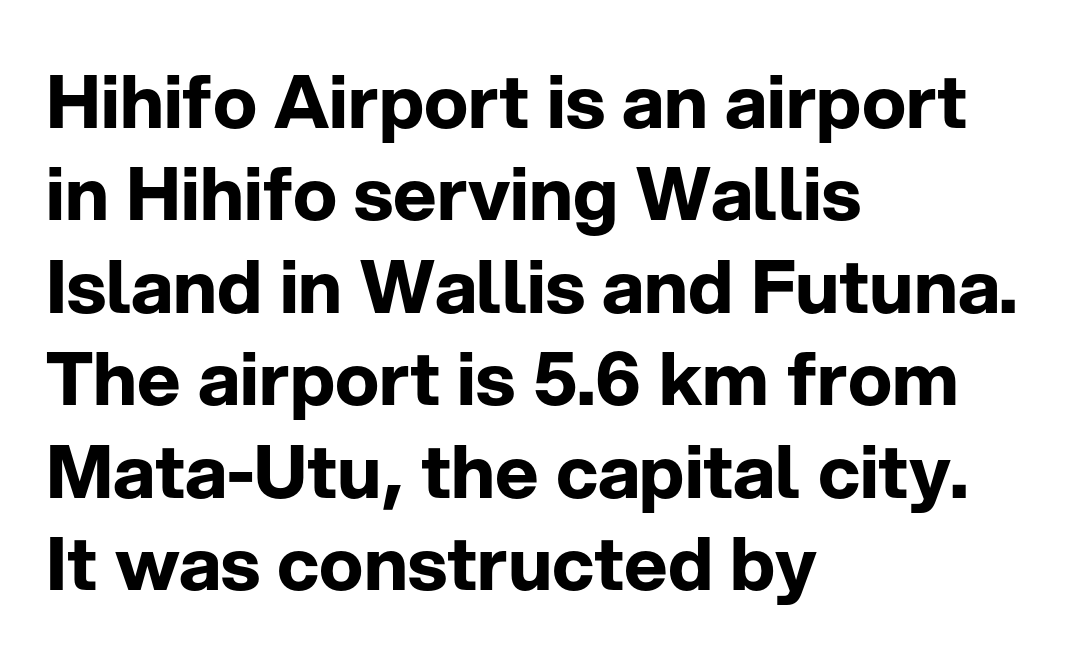
{"serif": "no", "italic": "no", "bold": "yes", "weight": "bold", "width": "normal", "stroke_contrast": "low", "x_height": "medium", "monospaced": "no", "underline": "no", "align": "left", "line_spacing": "normal", "line_spacing_ratio": 1.25, "letter_spacing": "normal", "letter_spacing_em": 0.0, "glyph_px": 74}
